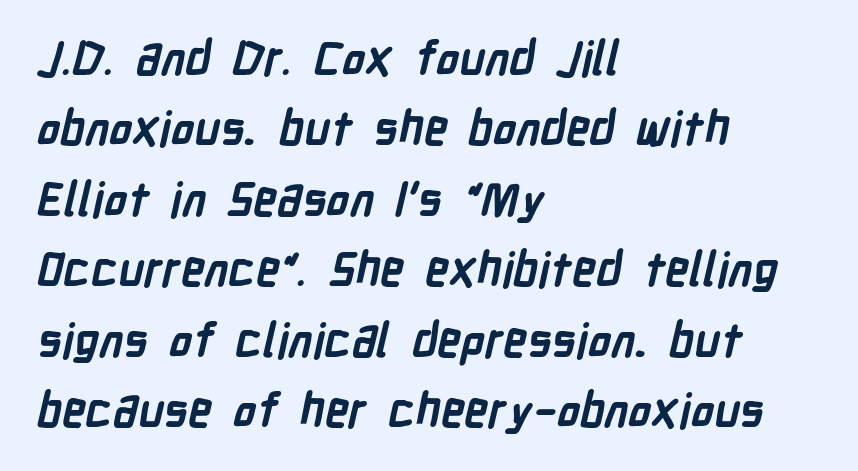
{"serif": "no", "bold": "yes", "weight": "semibold", "width": "condensed", "stroke_contrast": "low", "x_height": "medium", "monospaced": "no", "underline": "no", "align": "left", "line_spacing": "normal", "line_spacing_ratio": 1.5, "letter_spacing": "normal", "letter_spacing_em": 0.0, "glyph_px": 47}
